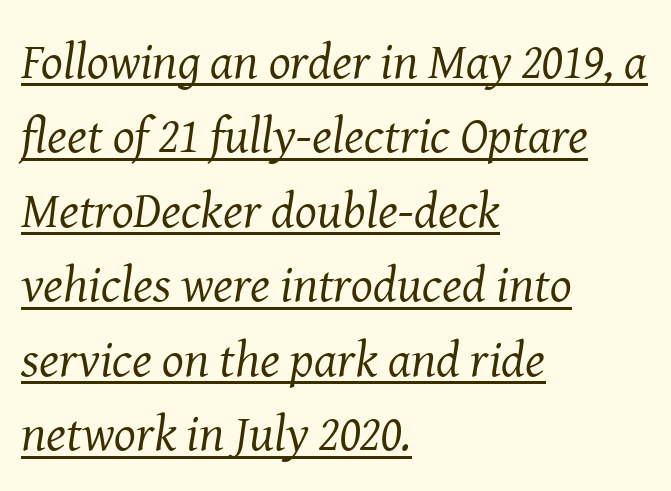
Each letter keeps its own natural width here, so spacing adapts to shape. Is the block centered? No — it sits flush against the left margin. Here the glyphs are tracked normally, forming tight word shapes. The passage shown is typeset with a serif family. The rendered words wear a rule along their underside.
